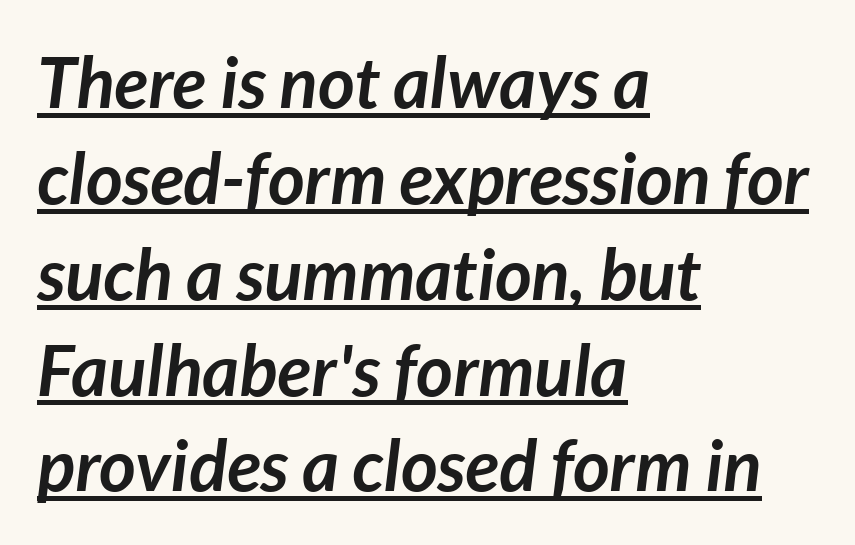
Q: Is the text bold? A: Yes.
Q: Is the text italic (slanted)? A: Yes, it leans right by about 7 degrees.
Q: Is the text underlined? A: Yes.
Q: How is the paragraph aligned? A: Left-aligned.
Q: Is the spacing between letters normal or unusually wide? A: Normal.
Q: Is the spacing between lines tight, normal or loose? A: Normal.
Q: Width (condensed, normal, or wide)? A: Normal.
Q: Stroke contrast? A: Low.
Q: x-height? A: Medium.
Q: Monospaced? A: No.
